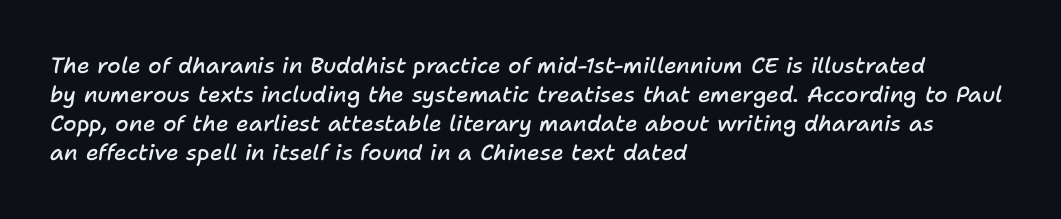
Q: Is the text bold? A: Semi-bold.
Q: Is the text italic (slanted)? A: Yes, it leans right by about 11 degrees.
Q: Is the text underlined? A: No.
Q: How is the paragraph aligned? A: Left-aligned.
Q: Is the spacing between letters normal or unusually wide? A: Normal.
Q: Is the spacing between lines tight, normal or loose? A: Normal.
